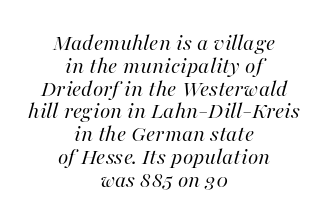
Honestly, there is no underline to notice here at all. The typography opts for an oblique posture over an upright one. Letter spacing: default. Each line is balanced around a shared central axis.
